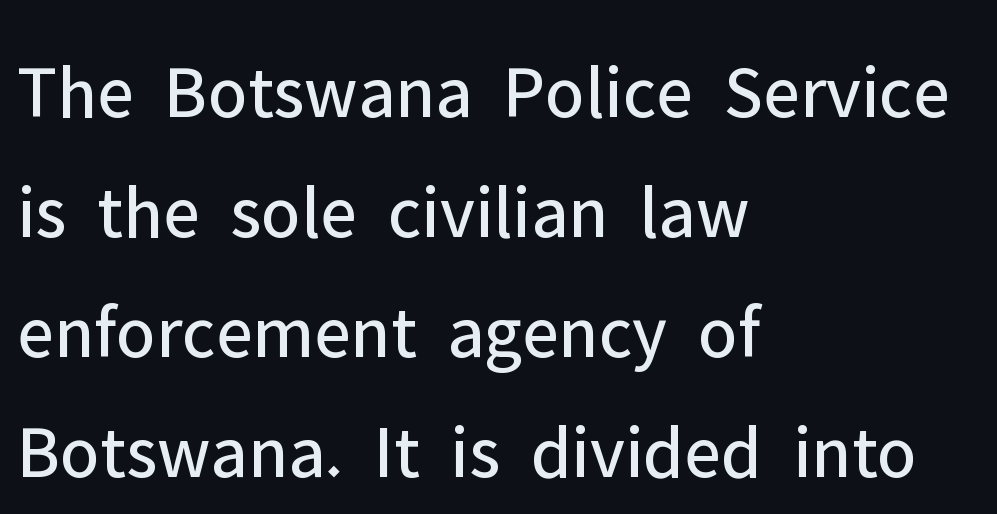
Q: Is the text bold? A: No.
Q: Is the text italic (slanted)? A: No, it is upright.
Q: Is the typeface a serif or a sans-serif typeface? A: Sans-serif.
Q: Is the text underlined? A: No.
Q: How is the paragraph aligned? A: Left-aligned.
Q: Is the spacing between letters normal or unusually wide? A: Normal.
Q: Is the spacing between lines tight, normal or loose? A: Normal.
Q: Width (condensed, normal, or wide)? A: Normal.
Q: Stroke contrast? A: Low.
Q: x-height? A: Medium.
Q: Monospaced? A: No.
